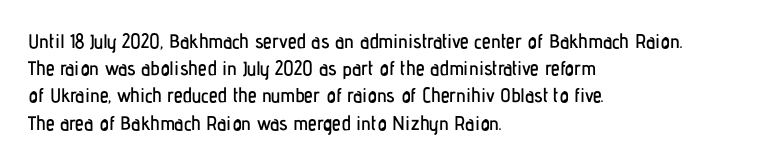
Teacher's note: observe the even left margin — that is flush-left alignment. Letter spacing: default. Every stem runs plumb, perpendicular to the baseline. The baseline area is clear. One glance says typical: line gaps are just what's usual.
